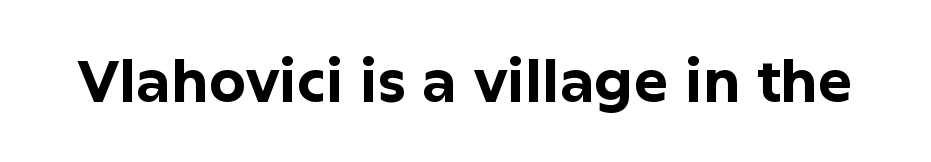
Proportional: the letters do not fall into vertical columns. These lines were composed using upright roman letters. Quick note: underline off. Look at the bottom of the vertical strokes: they stop flat, with no serifs. Look at the stroke-to-counter ratio: heavy, a bold.
